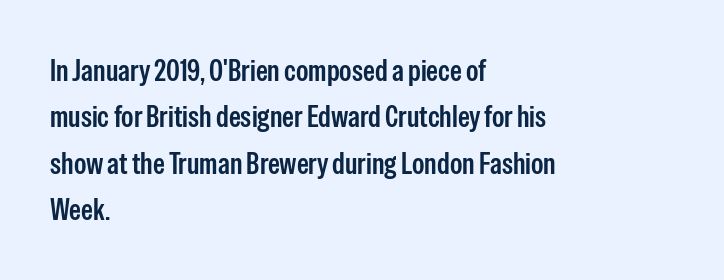
Q: Is the text italic (slanted)? A: No, it is upright.
Q: Is the typeface a serif or a sans-serif typeface? A: Sans-serif.
Q: Is the text underlined? A: No.
Q: How is the paragraph aligned? A: Left-aligned.
Q: Is the spacing between letters normal or unusually wide? A: Normal.
Q: Is the spacing between lines tight, normal or loose? A: Normal.
Q: Width (condensed, normal, or wide)? A: Condensed.
Q: Stroke contrast? A: Low.
Q: x-height? A: Medium.
Q: Monospaced? A: No.
